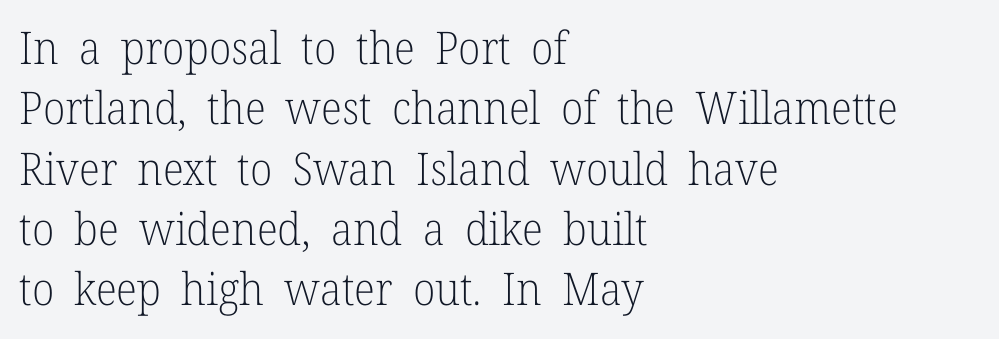
Q: Is the text bold? A: No.
Q: Is the text italic (slanted)? A: No, it is upright.
Q: Is the typeface a serif or a sans-serif typeface? A: Serif.
Q: Is the text underlined? A: No.
Q: How is the paragraph aligned? A: Left-aligned.
Q: Is the spacing between letters normal or unusually wide? A: Normal.
Q: Is the spacing between lines tight, normal or loose? A: Normal.
Q: Width (condensed, normal, or wide)? A: Normal.
Q: Stroke contrast? A: Low.
Q: x-height? A: Medium.
Q: Monospaced? A: No.
